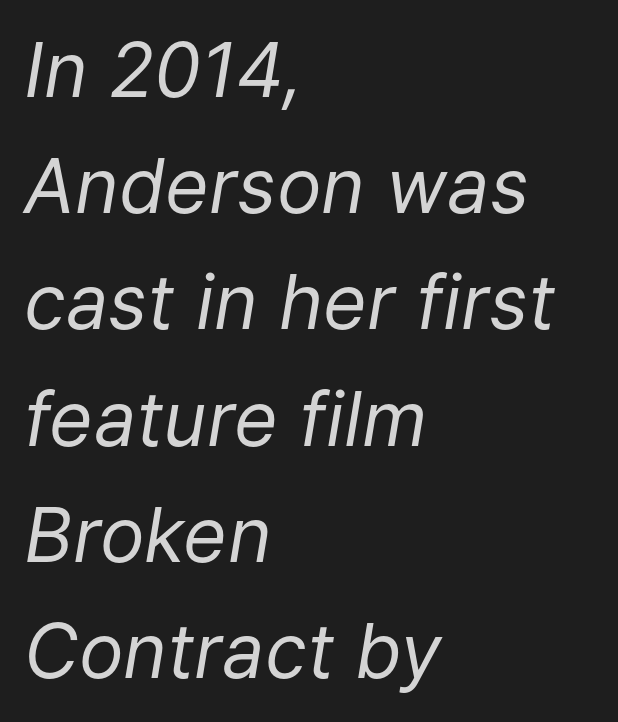
The image shows 75 px regular-weight type, italic (leaning right); set left-aligned, normal line spacing (1.55x), normal letter spacing, not underlined; low stroke contrast and a medium x-height.
